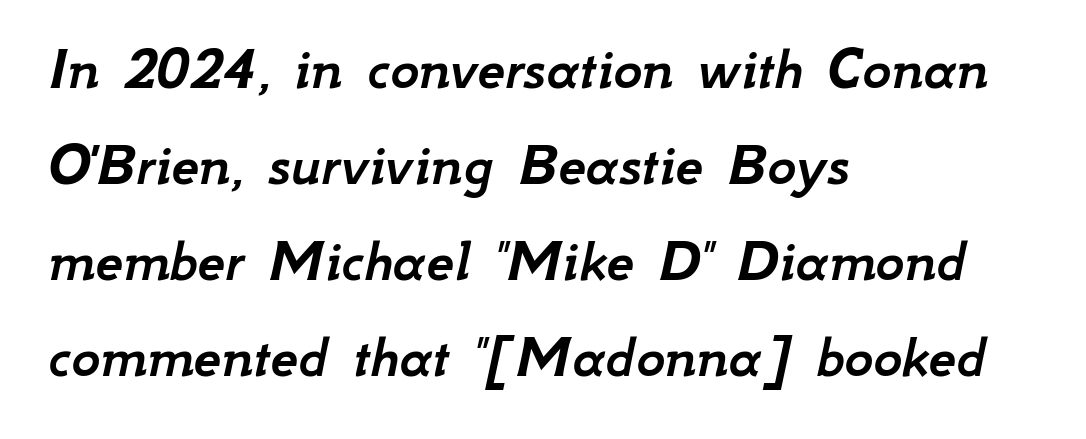
The image shows 62 px text type, italic (leaning right); set left-aligned, normal line spacing (1.55x), normal letter spacing, not underlined; low stroke contrast and a small x-height.
